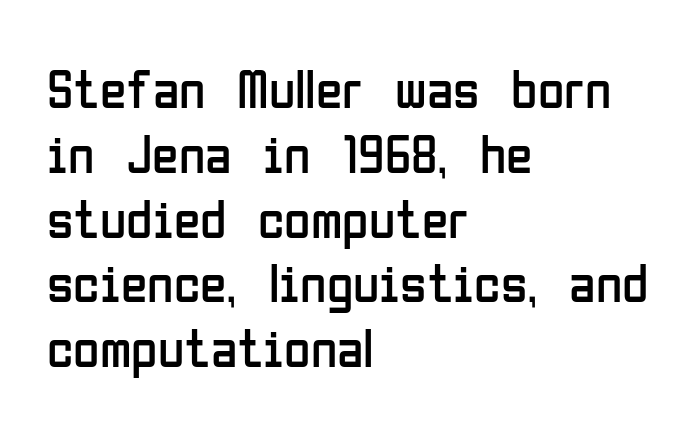
Q: Is the text bold? A: No.
Q: Is the text italic (slanted)? A: No, it is upright.
Q: Is the typeface a serif or a sans-serif typeface? A: Sans-serif.
Q: Is the text underlined? A: No.
Q: How is the paragraph aligned? A: Left-aligned.
Q: Is the spacing between letters normal or unusually wide? A: Normal.
Q: Width (condensed, normal, or wide)? A: Condensed.
Q: Stroke contrast? A: Low.
Q: x-height? A: Medium.
Q: Monospaced? A: No.
